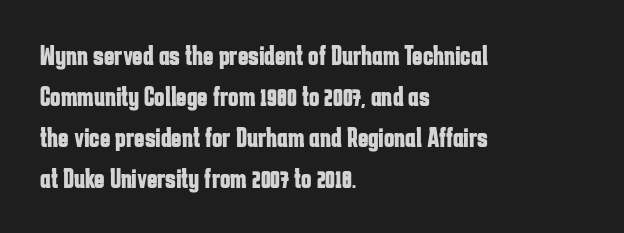
Evenly set lines give the paragraph a standard silhouette. The face used here is a sans, in the tradition of grotesques and geometrics. Line beginnings align vertically; line endings do not. Heavy-handed strokes throughout: this text is bold. The words here are not underlined.
